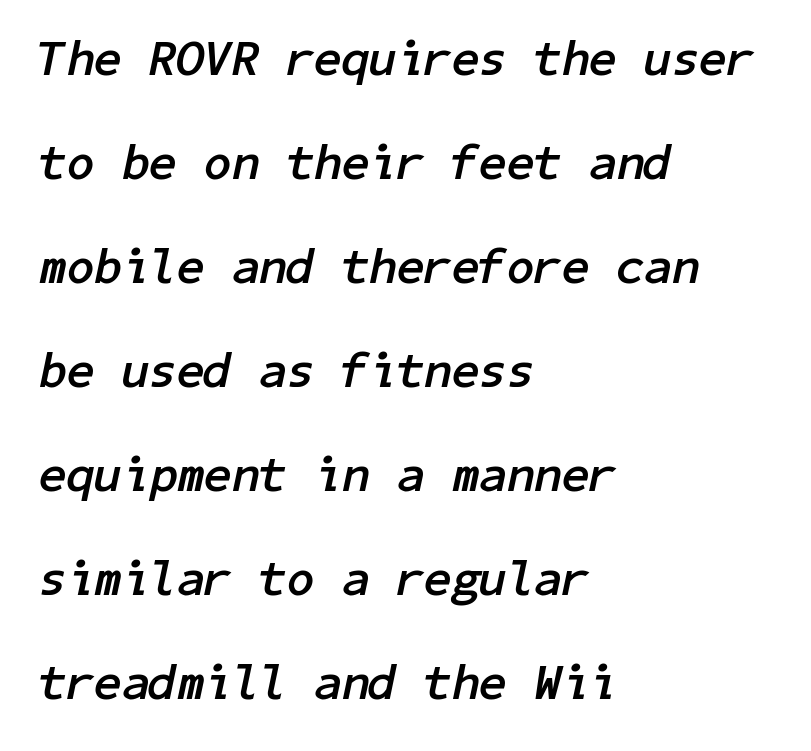
The image shows 50 px semibold type, italic (leaning right); set left-aligned, loose line spacing (2.08x), normal letter spacing, not underlined; low stroke contrast and a medium x-height.
